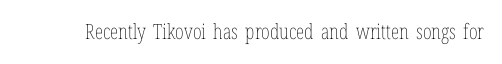
The passage shown is not underscored anywhere. The font's upright variant was chosen for this text. Stems here are at most as thick as an everyday book face. Observe the ordinary spacing: letters are neighbours, not strangers.
